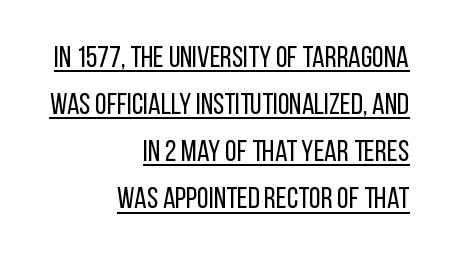
{"serif": "no", "italic": "no", "bold": "no", "weight": "regular", "width": "condensed", "stroke_contrast": "low", "x_height": "large", "monospaced": "no", "underline": "yes", "align": "right", "line_spacing": "normal", "line_spacing_ratio": 1.57, "letter_spacing": "normal", "letter_spacing_em": 0.0, "glyph_px": 30}
